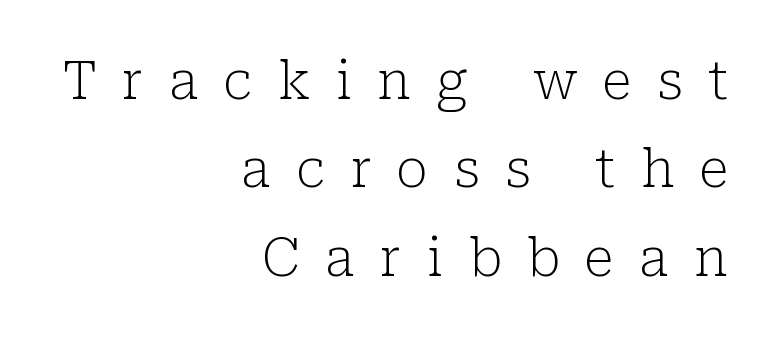
{"serif": "yes", "italic": "no", "bold": "no", "weight": "light", "width": "normal", "stroke_contrast": "low", "x_height": "medium", "monospaced": "no", "underline": "no", "align": "right", "line_spacing": "normal", "line_spacing_ratio": 1.7, "letter_spacing": "wide", "letter_spacing_em": 0.49, "glyph_px": 52}
